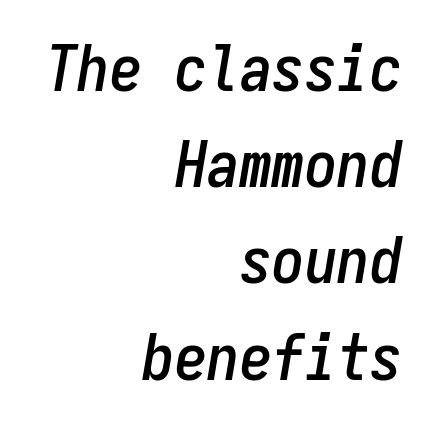
Whoever set this chose a conventional vertical rhythm. Nobody drew a line under any word here. The paragraph shown leans on its right margin. These lines keep a tight, regular rhythm from letter to letter.
